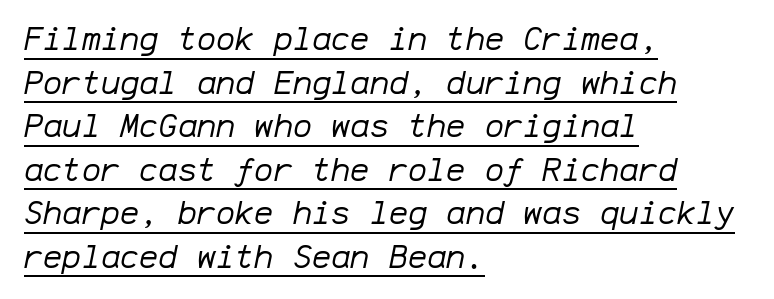
The image shows 32 px regular-weight type, italic (leaning right), monospaced; set left-aligned, normal line spacing (1.36x), normal letter spacing, underlined; low stroke contrast and a medium x-height.
